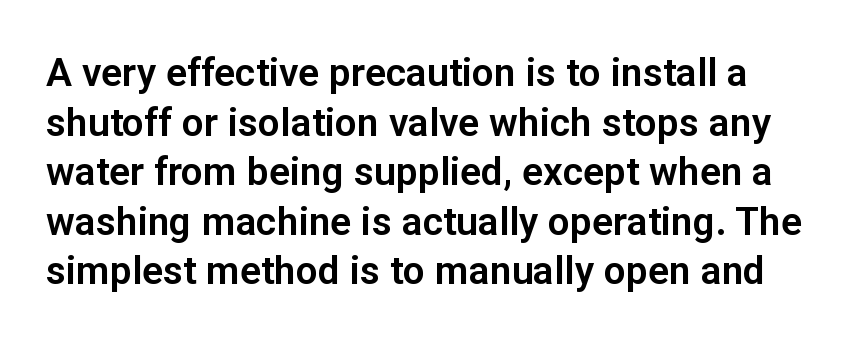
{"serif": "no", "italic": "no", "width": "normal", "stroke_contrast": "low", "x_height": "medium", "monospaced": "no", "underline": "no", "line_spacing": "normal", "line_spacing_ratio": 1.27, "letter_spacing": "normal", "letter_spacing_em": 0.0, "glyph_px": 39}
